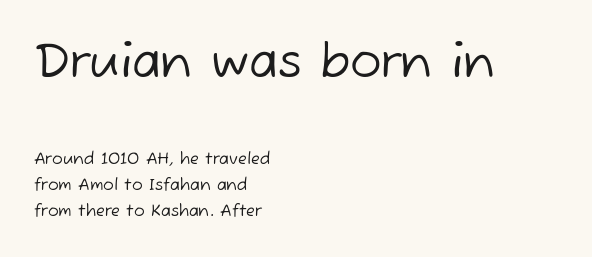
Q: Is the text bold? A: No.
Q: Is the typeface a serif or a sans-serif typeface? A: Sans-serif.
Q: Is the text underlined? A: No.
Q: How is the paragraph aligned? A: Left-aligned.
Q: Is the spacing between letters normal or unusually wide? A: Normal.
Q: Is the spacing between lines tight, normal or loose? A: Normal.
Q: Which block of text is set in a larger size, the first (top) or the second (bottom)? A: The first (top) one.
Q: Width (condensed, normal, or wide)? A: Normal.
Q: Stroke contrast? A: Low.
Q: x-height? A: Medium.
Q: Monospaced? A: No.
